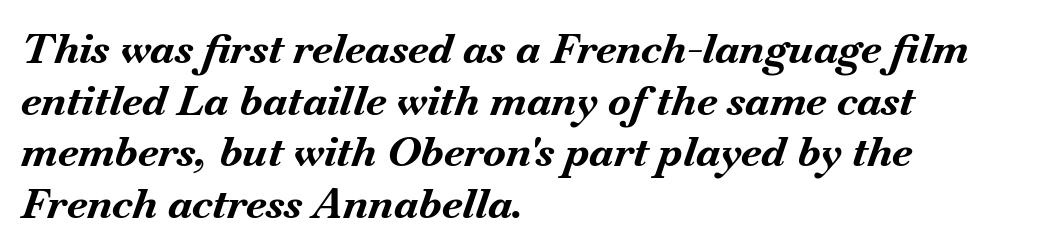
The image shows 42 px bold type, italic (leaning right); set left-aligned, line spacing 1.23x, normal letter spacing, not underlined; medium stroke contrast and a small x-height.
